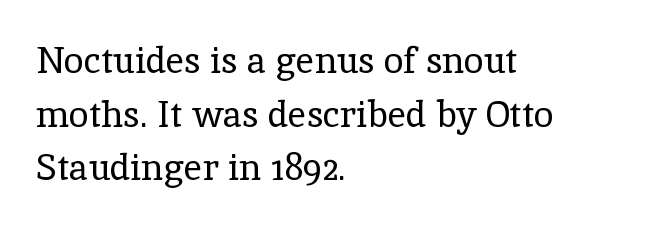
{"serif": "yes", "italic": "no", "bold": "no", "weight": "regular", "width": "normal", "x_height": "medium", "monospaced": "no", "underline": "no", "align": "left", "line_spacing": "normal", "line_spacing_ratio": 1.49, "letter_spacing": "normal", "letter_spacing_em": 0.0, "glyph_px": 36}
